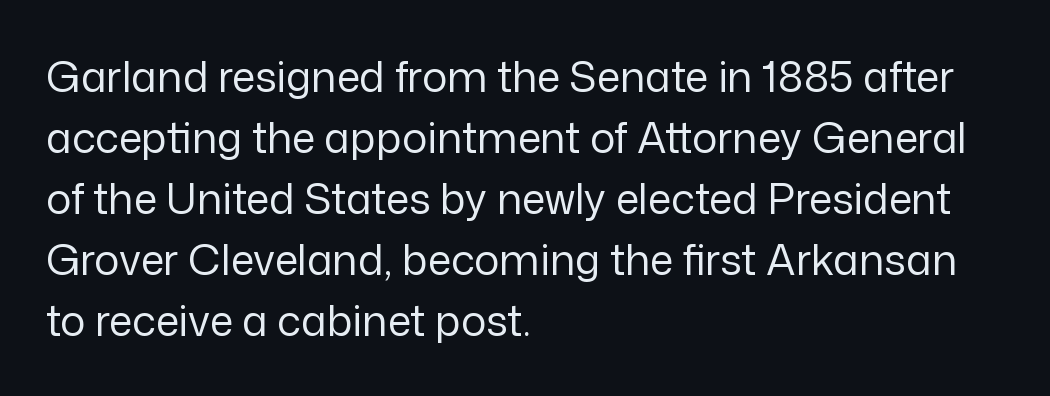
{"serif": "no", "italic": "no", "bold": "no", "weight": "regular", "width": "normal", "stroke_contrast": "low", "x_height": "medium", "monospaced": "no", "underline": "no", "align": "left", "line_spacing": "normal", "line_spacing_ratio": 1.45, "letter_spacing": "normal", "letter_spacing_em": 0.0, "glyph_px": 42}
